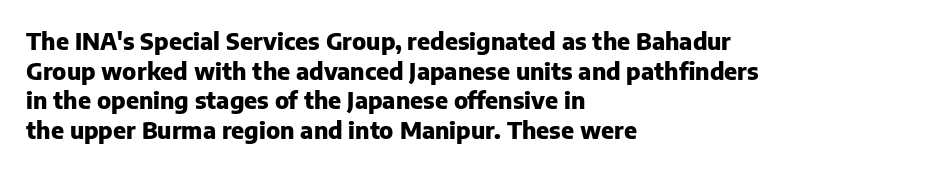
The image shows 23 px bold type, upright; set left-aligned, normal line spacing (1.29x), normal letter spacing, not underlined.
